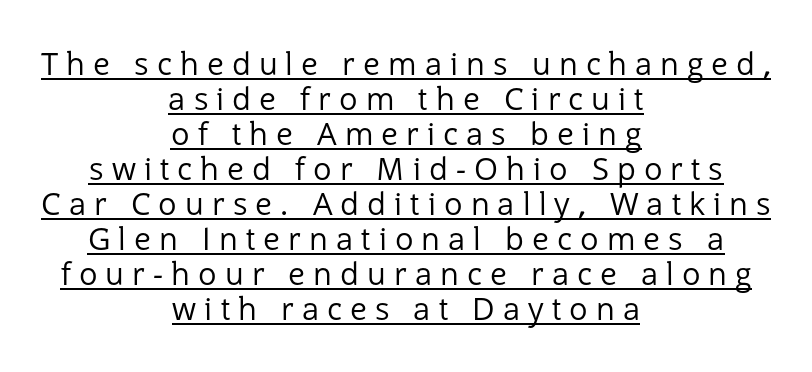
Q: Is the text bold? A: No.
Q: Is the text italic (slanted)? A: No, it is upright.
Q: Is the typeface a serif or a sans-serif typeface? A: Sans-serif.
Q: Is the text underlined? A: Yes.
Q: How is the paragraph aligned? A: Centered.
Q: Is the spacing between letters normal or unusually wide? A: Unusually wide.
Q: Is the spacing between lines tight, normal or loose? A: Tight.
Q: Width (condensed, normal, or wide)? A: Normal.
Q: Stroke contrast? A: Low.
Q: x-height? A: Medium.
Q: Monospaced? A: No.
